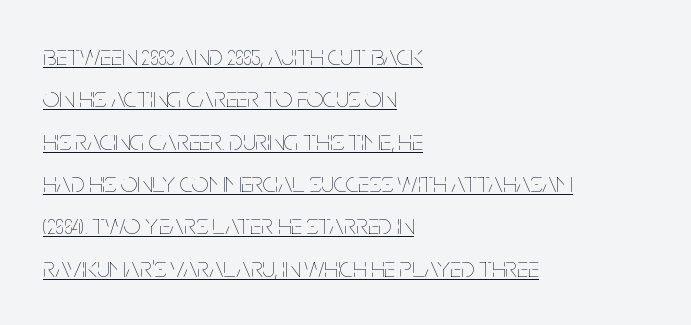
The image shows 29 px thin, condensed type, upright; set left-aligned, normal line spacing (1.46x), normal letter spacing, underlined; low stroke contrast and a large x-height.
